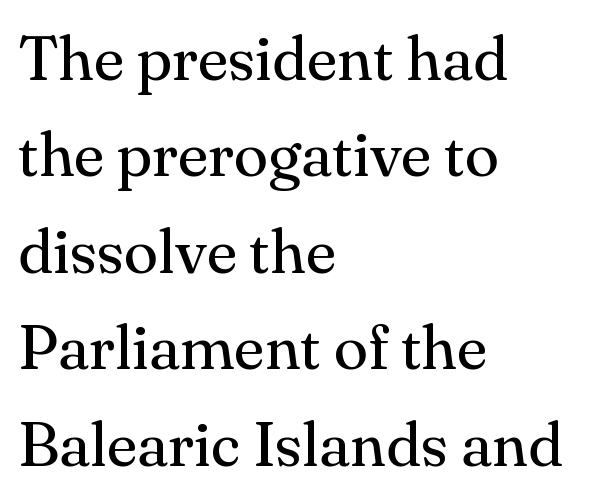
{"serif": "yes", "italic": "no", "bold": "no", "weight": "regular", "width": "normal", "stroke_contrast": "medium", "x_height": "small", "monospaced": "no", "underline": "no", "align": "left", "line_spacing": "normal", "line_spacing_ratio": 1.53, "letter_spacing": "normal", "letter_spacing_em": 0.0, "glyph_px": 63}
